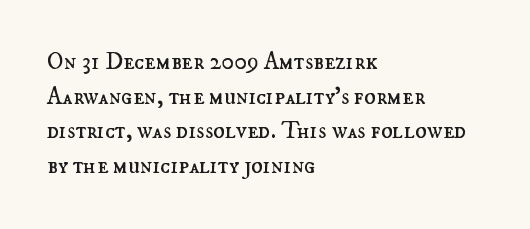
{"italic": "no", "bold": "no", "underline": "no", "align": "left", "line_spacing": "normal", "line_spacing_ratio": 1.44, "letter_spacing": "normal", "letter_spacing_em": 0.0, "glyph_px": 24}
